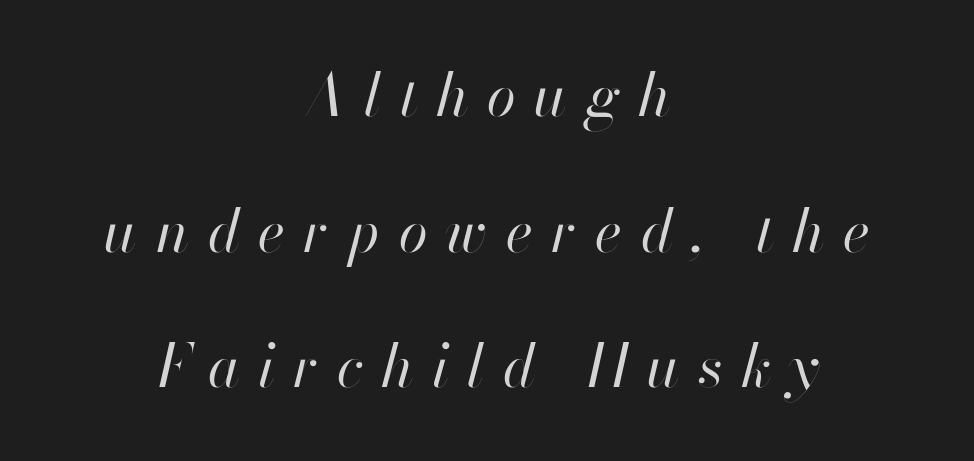
Q: Is the text bold? A: No.
Q: Is the text italic (slanted)? A: Yes, it leans right by about 13 degrees.
Q: Is the text underlined? A: No.
Q: How is the paragraph aligned? A: Centered.
Q: Is the spacing between letters normal or unusually wide? A: Unusually wide.
Q: Is the spacing between lines tight, normal or loose? A: Loose.
Q: Width (condensed, normal, or wide)? A: Normal.
Q: Stroke contrast? A: High.
Q: x-height? A: Small.
Q: Monospaced? A: No.
